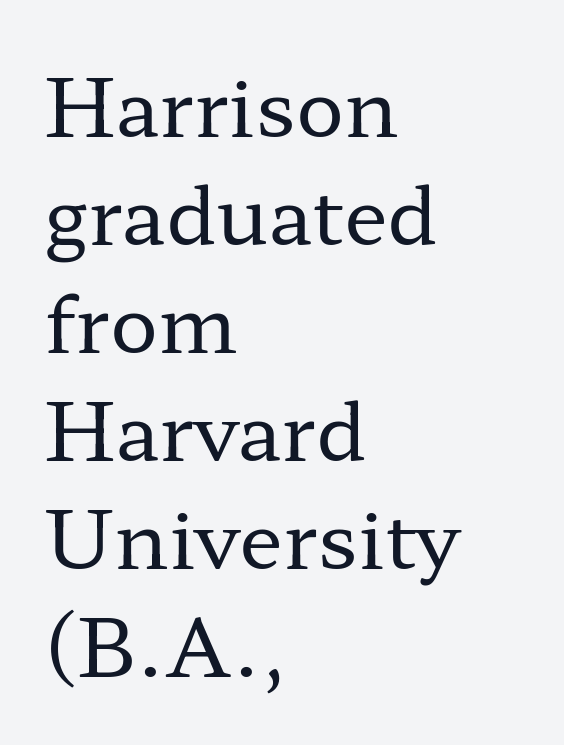
The image shows 80 px regular-weight, wide serif type, upright; set left-aligned, normal line spacing (1.35x), normal letter spacing, not underlined; low stroke contrast and a medium x-height.
